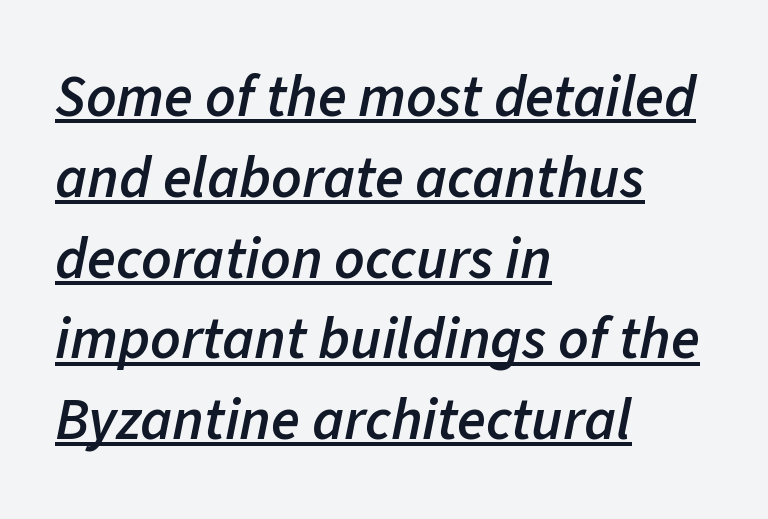
Q: Is the text bold? A: Semi-bold.
Q: Is the text italic (slanted)? A: Yes, it leans right by about 11 degrees.
Q: Is the text underlined? A: Yes.
Q: How is the paragraph aligned? A: Left-aligned.
Q: Is the spacing between letters normal or unusually wide? A: Normal.
Q: Is the spacing between lines tight, normal or loose? A: Normal.
Q: Width (condensed, normal, or wide)? A: Normal.
Q: Stroke contrast? A: Low.
Q: x-height? A: Medium.
Q: Monospaced? A: No.
